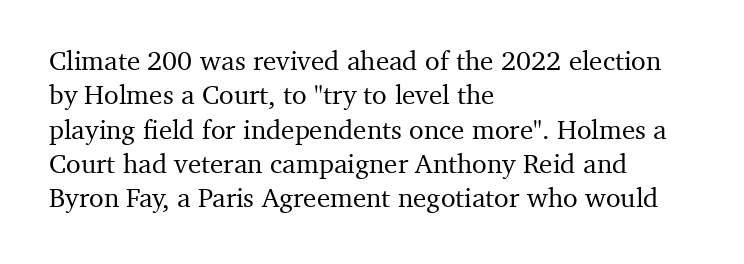
Q: Is the text italic (slanted)? A: No, it is upright.
Q: Is the text underlined? A: No.
Q: How is the paragraph aligned? A: Left-aligned.
Q: Is the spacing between letters normal or unusually wide? A: Normal.
Q: Is the spacing between lines tight, normal or loose? A: Normal.
